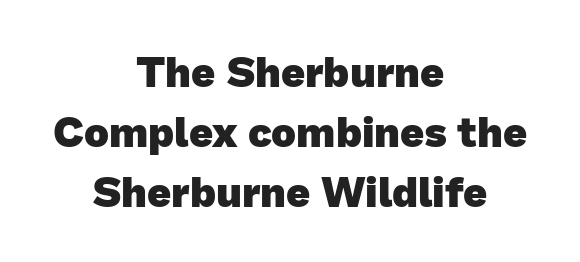
{"serif": "no", "bold": "yes", "weight": "heavy", "width": "normal", "stroke_contrast": "low", "x_height": "medium", "monospaced": "no", "underline": "no", "align": "center", "line_spacing": "normal", "line_spacing_ratio": 1.43, "letter_spacing": "normal", "letter_spacing_em": 0.0, "glyph_px": 42}
